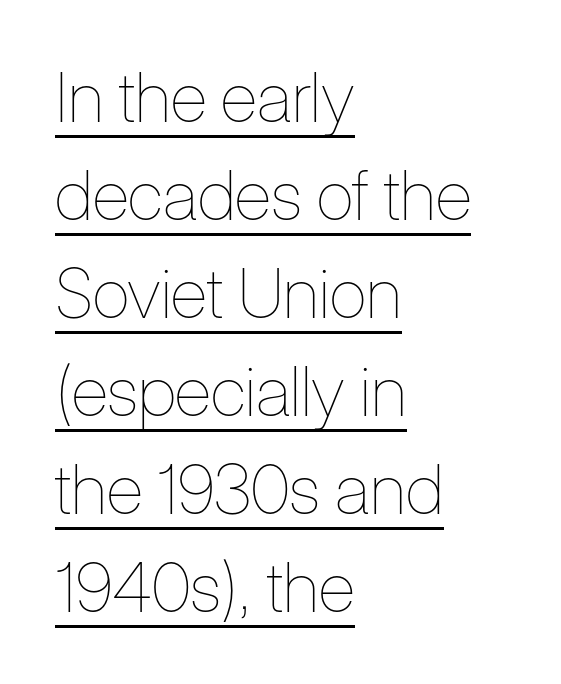
Q: Is the text bold? A: No.
Q: Is the text italic (slanted)? A: No, it is upright.
Q: Is the text underlined? A: Yes.
Q: How is the paragraph aligned? A: Left-aligned.
Q: Is the spacing between letters normal or unusually wide? A: Normal.
Q: Is the spacing between lines tight, normal or loose? A: Normal.
Q: Width (condensed, normal, or wide)? A: Condensed.
Q: Stroke contrast? A: Low.
Q: x-height? A: Medium.
Q: Monospaced? A: No.
